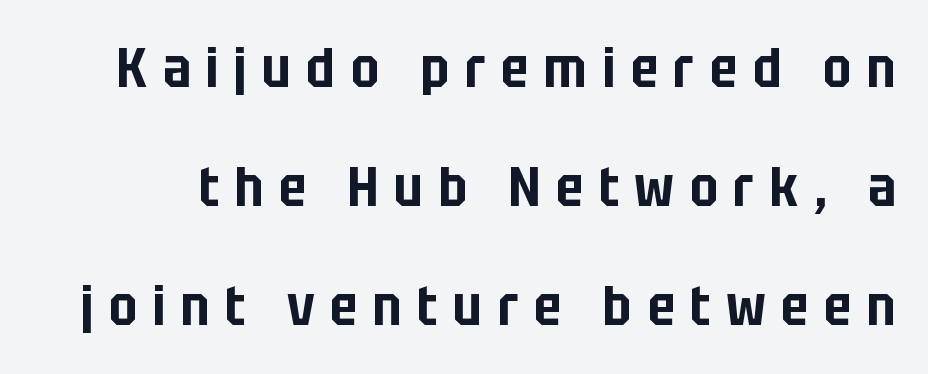
Q: Is the text italic (slanted)? A: No, it is upright.
Q: Is the typeface a serif or a sans-serif typeface? A: Sans-serif.
Q: Is the text underlined? A: No.
Q: Is the spacing between letters normal or unusually wide? A: Unusually wide.
Q: Is the spacing between lines tight, normal or loose? A: Loose.
Q: Width (condensed, normal, or wide)? A: Condensed.
Q: Stroke contrast? A: Low.
Q: x-height? A: Large.
Q: Monospaced? A: No.
